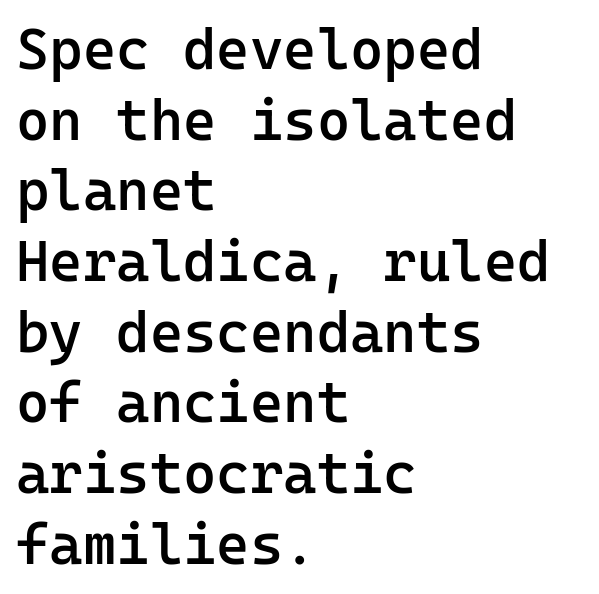
Q: Is the text bold? A: Semi-bold.
Q: Is the text italic (slanted)? A: No, it is upright.
Q: Is the typeface a serif or a sans-serif typeface? A: Sans-serif.
Q: Is the text underlined? A: No.
Q: How is the paragraph aligned? A: Left-aligned.
Q: Is the spacing between letters normal or unusually wide? A: Normal.
Q: Width (condensed, normal, or wide)? A: Normal.
Q: Stroke contrast? A: Low.
Q: x-height? A: Medium.
Q: Monospaced? A: Yes.
